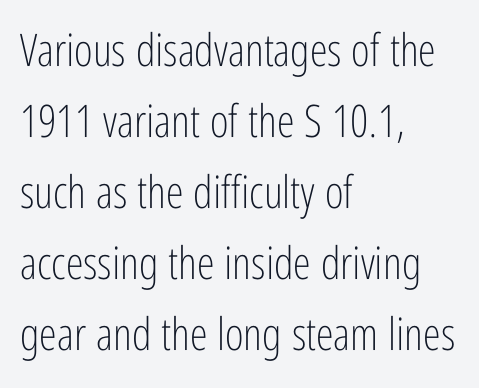
The image shows 45 px light, condensed sans-serif type, upright; set left-aligned, normal line spacing (1.58x), normal letter spacing, not underlined; low stroke contrast and a medium x-height.
